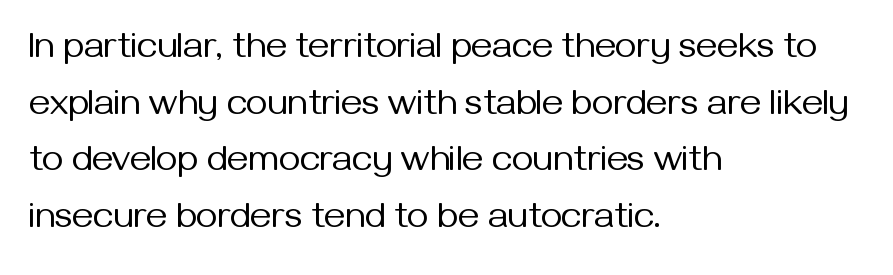
The image shows 37 px regular-weight sans-serif type, upright; set left-aligned, normal line spacing (1.53x), normal letter spacing, not underlined; medium stroke contrast and a medium x-height.
